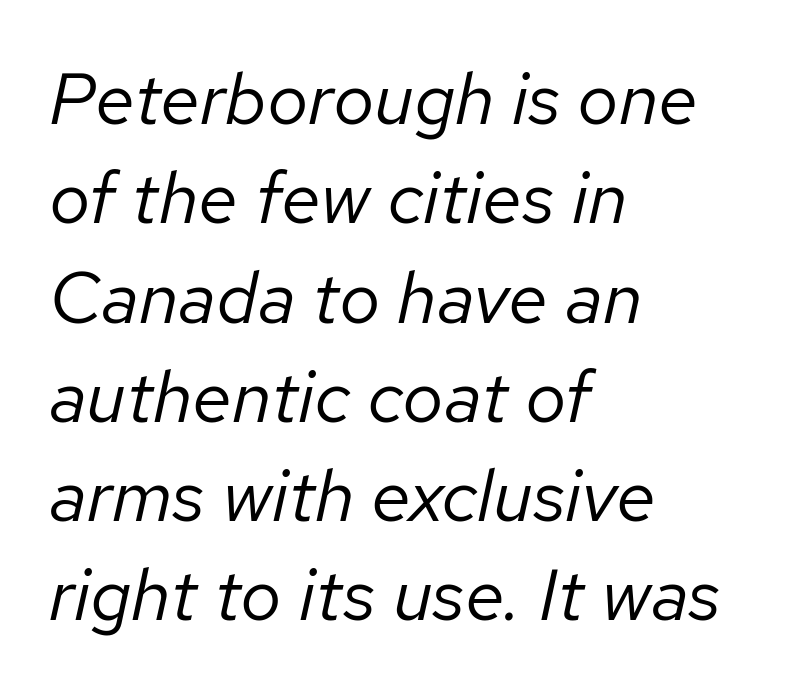
Each stroke keeps to a modest, everyday thickness or less. Compared with a centered layout, this one pins lines to the left instead. Unmarked baselines from the first word to the last. It's the slanting kind of type.
